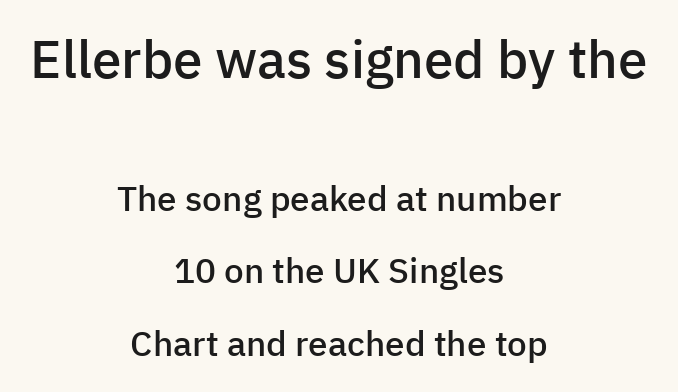
Note the varied advance widths — an 'i' is clearly narrower than an 'm'. These words are printed semibold, heavier than regular yet not bold. Honestly, the letter spacing is just normal — you wouldn't notice it. Centered paragraph, ragged on both sides. Has an underline been added? It has not.
